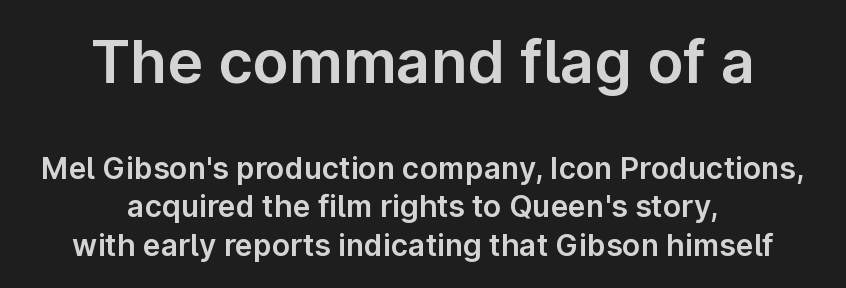
A typesetter would mark this as roman, not italic. This sample is center-justified, so both line endings float freely. Proportional: the letters do not fall into vertical columns. Does the leading feel generous? No, just average. You could call the tracking neutral — neither tight nor loose.
